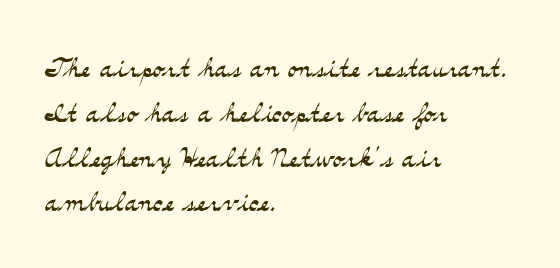
Each letter keeps its own natural width here, so spacing adapts to shape. Caption: face not bold, strokes unweighted. The lines are quadded left. Just letters on the line, the space beneath them empty. Nothing unusual about the tracking: characters are spaced as the font intends.
